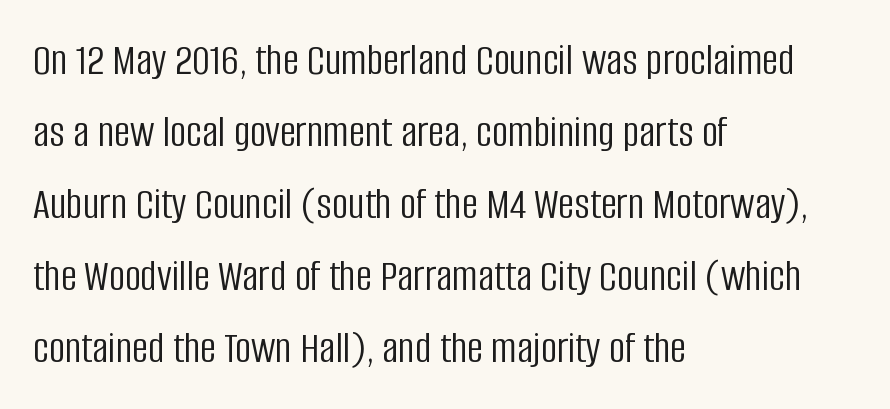
The image shows 45 px light, condensed sans-serif type, upright; set left-aligned, normal line spacing (1.6x), normal letter spacing, not underlined; low stroke contrast and a large x-height.
